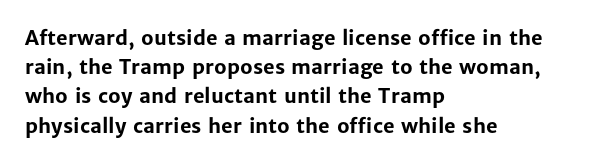
Q: Is the text bold? A: Yes.
Q: Is the text italic (slanted)? A: No, it is upright.
Q: Is the text underlined? A: No.
Q: How is the paragraph aligned? A: Left-aligned.
Q: Is the spacing between letters normal or unusually wide? A: Normal.
Q: Is the spacing between lines tight, normal or loose? A: Normal.
